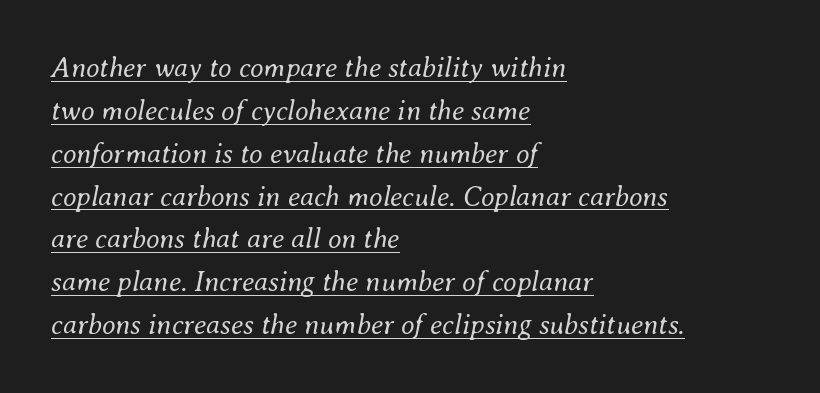
Q: Is the text bold? A: No.
Q: Is the text italic (slanted)? A: Yes, it leans right by about 8 degrees.
Q: Is the text underlined? A: Yes.
Q: How is the paragraph aligned? A: Left-aligned.
Q: Is the spacing between letters normal or unusually wide? A: Normal.
Q: Is the spacing between lines tight, normal or loose? A: Normal.
Q: Width (condensed, normal, or wide)? A: Normal.
Q: Stroke contrast? A: Medium.
Q: x-height? A: Small.
Q: Monospaced? A: No.
